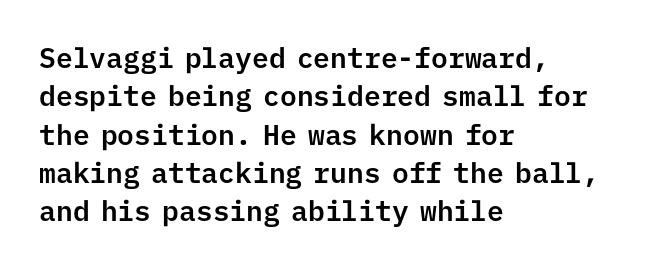
{"serif": "no", "italic": "no", "width": "normal", "stroke_contrast": "low", "x_height": "medium", "monospaced": "yes", "underline": "no", "align": "left", "line_spacing": "normal", "line_spacing_ratio": 1.37, "letter_spacing": "normal", "letter_spacing_em": 0.0, "glyph_px": 28}
